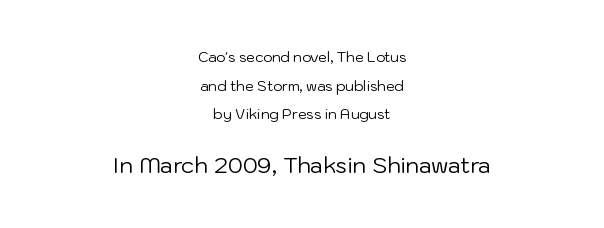
Q: Is the text bold? A: No.
Q: Is the text italic (slanted)? A: No, it is upright.
Q: Is the text underlined? A: No.
Q: How is the paragraph aligned? A: Centered.
Q: Is the spacing between letters normal or unusually wide? A: Normal.
Q: Is the spacing between lines tight, normal or loose? A: Loose.
Q: Which block of text is set in a larger size, the first (top) or the second (bottom)? A: The second (bottom) one.
